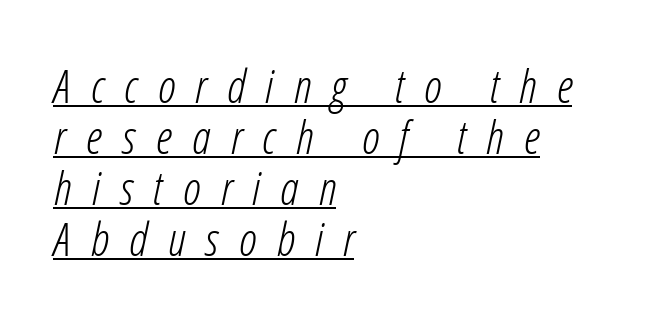
One-word summary of the alignment: left. Is this a fixed-width face? No — the glyphs have proportional, varying widths. Compared with undecorated copy, this sample adds a rule below the words. Unbolded letterforms with no extra heft.
